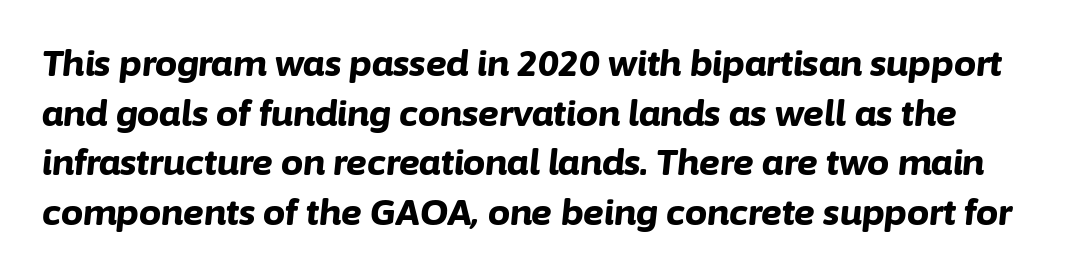
The letters sit at their default tracking, neither squeezed nor spread. This is oblique type, the kind used for emphasis or titles. Looks like regular typesetting: each glyph gets only the width it needs. Is the type bold? Yes — the strokes are clearly thick and heavy. The space beneath each line is pristine and unruled.
